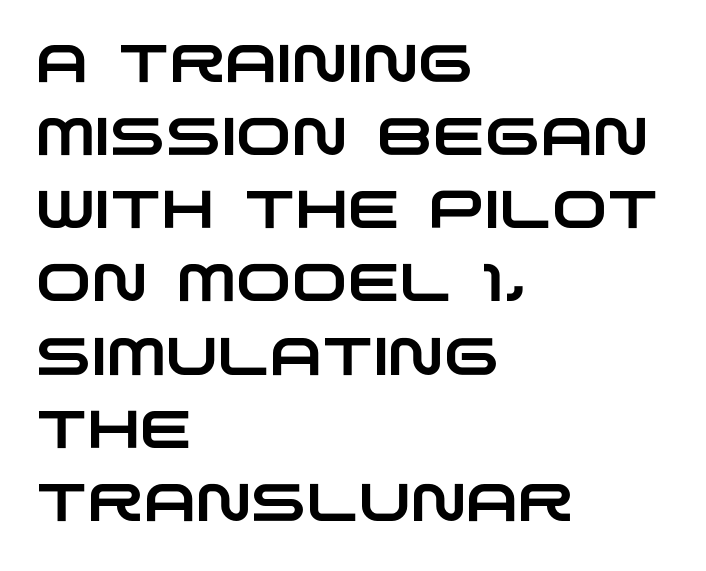
A normal amount of white space separates one row of letters from the next. Tracking value appears to be zero — textbook default spacing. Character widths vary here, with narrow letters taking less room than wide ones. The passage shown is typeset with a sans-serif family. The rendering anchors every line to the left-hand side.
